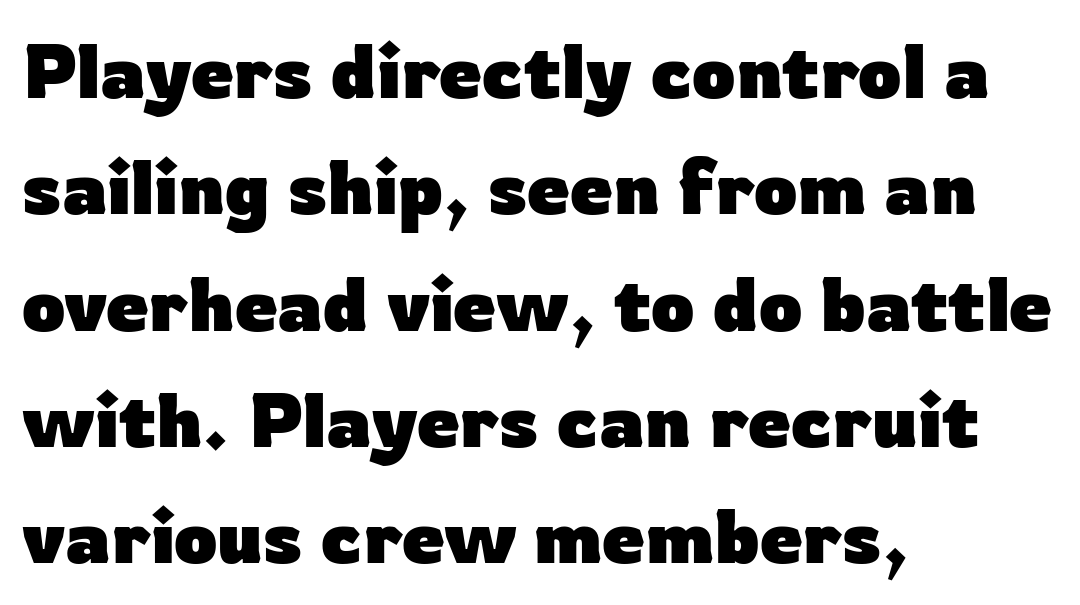
Does the leading feel generous? No, just average. This rendering features lettering with no underline. The paragraph has a hard left edge and a soft right edge. Character widths vary here, with narrow letters taking less room than wide ones. In terms of letterspacing, this is plain default setting.
